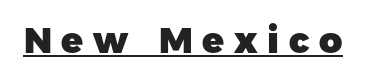
The image shows 36 px heavy sans-serif type, upright; set unusually wide letter spacing (+0.27 em), underlined; low stroke contrast and a medium x-height.
